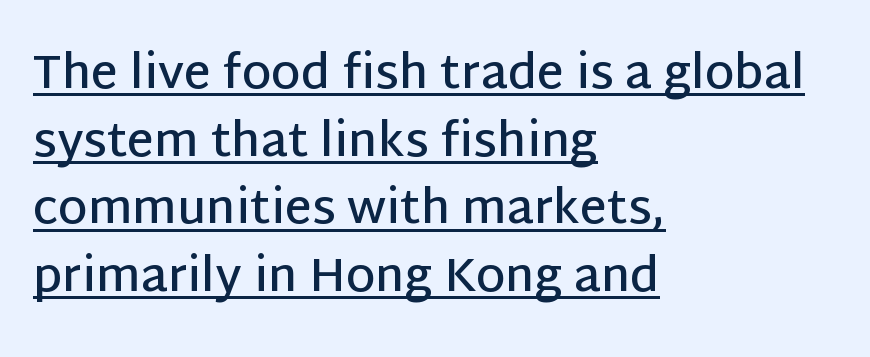
Q: Is the text bold? A: Semi-bold.
Q: Is the text italic (slanted)? A: No, it is upright.
Q: Is the typeface a serif or a sans-serif typeface? A: Sans-serif.
Q: Is the text underlined? A: Yes.
Q: How is the paragraph aligned? A: Left-aligned.
Q: Is the spacing between letters normal or unusually wide? A: Normal.
Q: Is the spacing between lines tight, normal or loose? A: Normal.
Q: Width (condensed, normal, or wide)? A: Normal.
Q: Stroke contrast? A: Low.
Q: x-height? A: Large.
Q: Monospaced? A: No.
